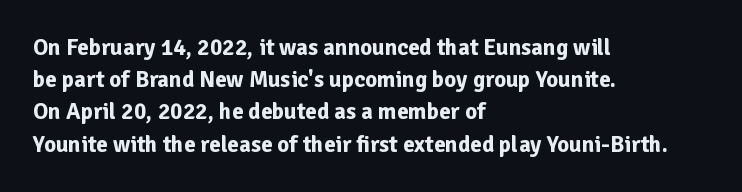
Teacher's note: observe the even left margin — that is flush-left alignment. Tracking here is standard; glyphs follow each other at the usual distance. Horizontal bands of white between lines are of average thickness. Is the type bold? Yes — the strokes are clearly thick and heavy. This is the regular roman posture of the typeface.
